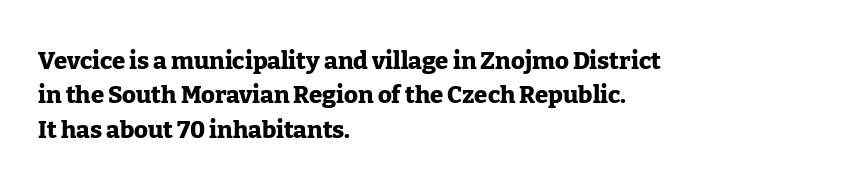
The image shows 24 px bold type, upright; set left-aligned, normal line spacing (1.43x), normal letter spacing, not underlined.
